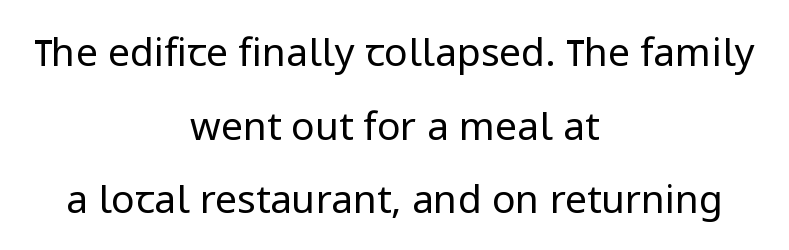
{"serif": "no", "italic": "no", "bold": "no", "weight": "regular", "width": "normal", "stroke_contrast": "low", "x_height": "medium", "monospaced": "no", "underline": "no", "align": "center", "line_spacing_ratio": 1.89, "letter_spacing": "normal", "letter_spacing_em": 0.0, "glyph_px": 39}
